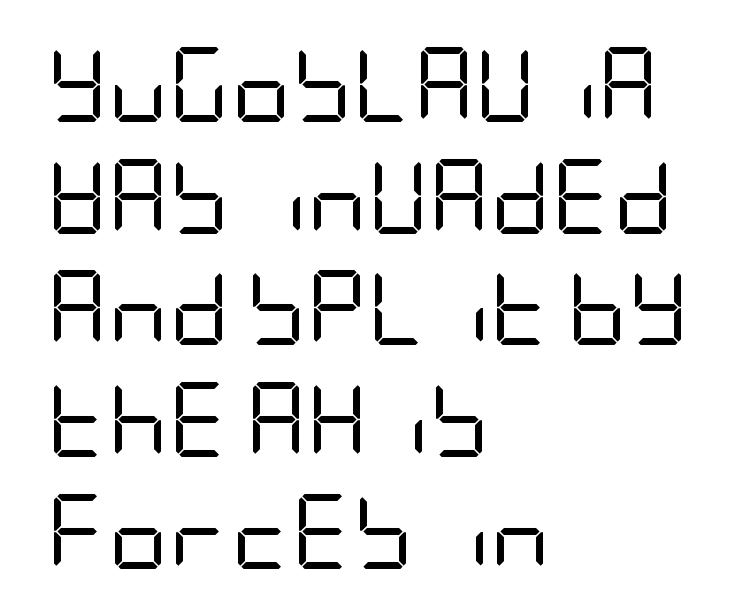
{"serif": "no", "italic": "no", "bold": "no", "weight": "regular", "width": "condensed", "stroke_contrast": "low", "x_height": "large", "underline": "no", "align": "left", "line_spacing": "normal", "line_spacing_ratio": 1.49, "letter_spacing": "normal", "letter_spacing_em": 0.0, "glyph_px": 75}
